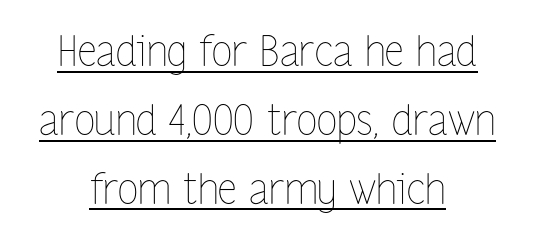
The image shows 42 px thin, condensed type, upright; set centered, normal line spacing (1.64x), normal letter spacing, underlined; low stroke contrast and a medium x-height.
